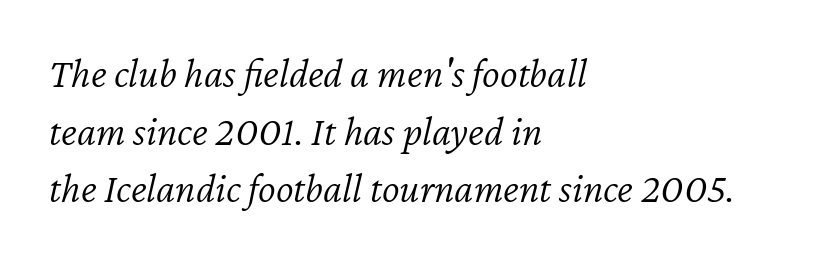
Q: Is the text bold? A: No.
Q: Is the text italic (slanted)? A: Yes, it leans right by about 12 degrees.
Q: Is the text underlined? A: No.
Q: How is the paragraph aligned? A: Left-aligned.
Q: Is the spacing between letters normal or unusually wide? A: Normal.
Q: Is the spacing between lines tight, normal or loose? A: Normal.
Q: Width (condensed, normal, or wide)? A: Normal.
Q: Stroke contrast? A: Low.
Q: x-height? A: Medium.
Q: Monospaced? A: No.
